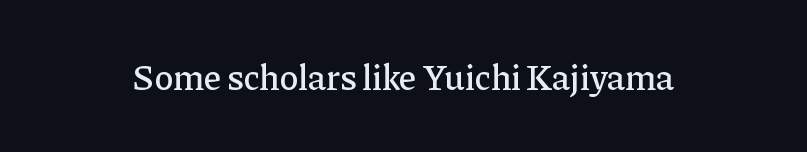
Q: Is the text italic (slanted)? A: No, it is upright.
Q: Is the typeface a serif or a sans-serif typeface? A: Serif.
Q: Is the text underlined? A: No.
Q: Is the spacing between letters normal or unusually wide? A: Normal.
Q: Width (condensed, normal, or wide)? A: Normal.
Q: Stroke contrast? A: Low.
Q: x-height? A: Medium.
Q: Monospaced? A: No.
